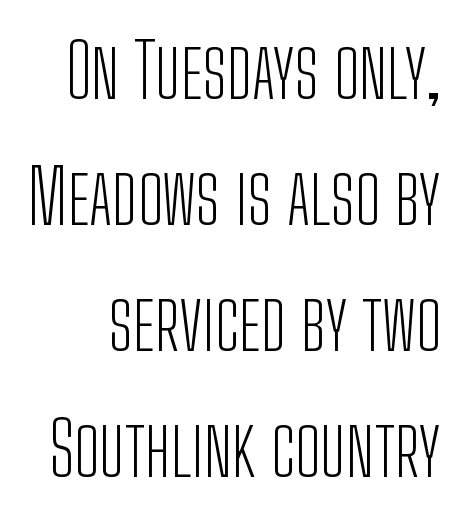
Is the type heavy? It reads as light-to-regular instead. Spacing verdict: proportional, widths tailored to each character. Bare-footed words on every line. The font's upright variant was chosen for this text.
